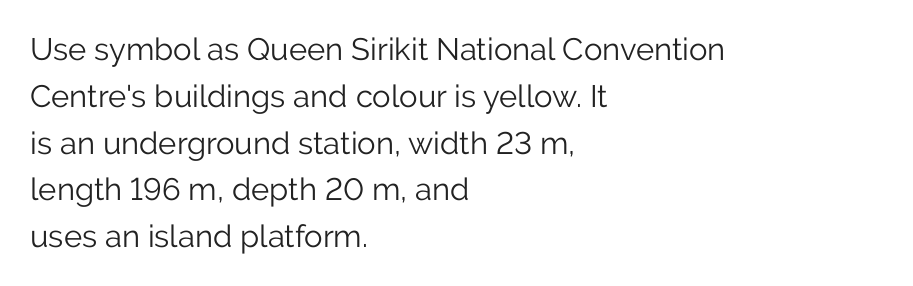
Unlike italic type, these characters show no tilt at all. Evenly set lines give the paragraph a standard silhouette. The space beneath each line is pristine and unruled. Here the designer chose a conventional face with non-uniform glyph widths. On a weight scale, this lands at 450 or below. Standard letterfit; no display-style spreading of the glyphs.
